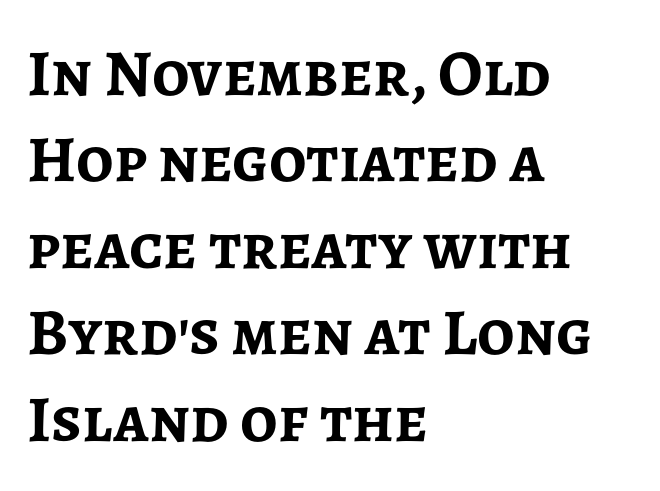
The font is running at its bold setting. Standard letterfit; no display-style spreading of the glyphs. You could not count columns in this text — the font is proportionally spaced. Look at the bottom of the vertical strokes: they stop flat, with no serifs.
